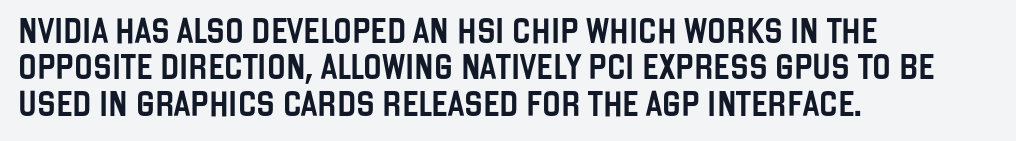
Q: Is the text italic (slanted)? A: No, it is upright.
Q: Is the text underlined? A: No.
Q: How is the paragraph aligned? A: Left-aligned.
Q: Is the spacing between letters normal or unusually wide? A: Normal.
Q: Is the spacing between lines tight, normal or loose? A: Normal.
